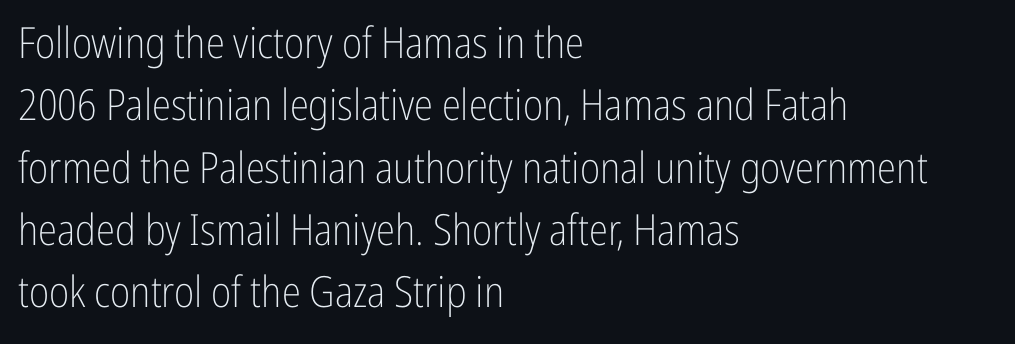
{"serif": "no", "italic": "no", "bold": "no", "weight": "light", "width": "condensed", "stroke_contrast": "low", "x_height": "medium", "monospaced": "no", "underline": "no", "align": "left", "line_spacing": "normal", "line_spacing_ratio": 1.45, "letter_spacing": "normal", "letter_spacing_em": 0.0, "glyph_px": 43}
